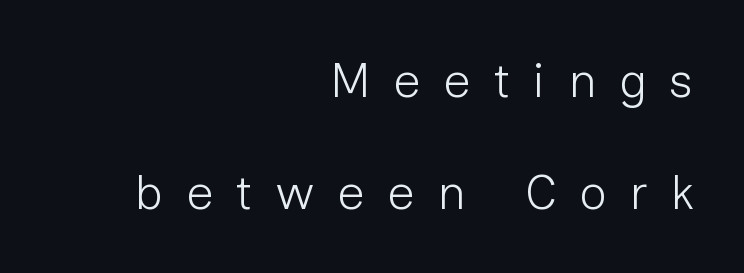
The image shows 48 px light sans-serif type, upright; set right-aligned, loose line spacing (2.34x), unusually wide letter spacing (+0.47 em), not underlined; low stroke contrast and a medium x-height.
